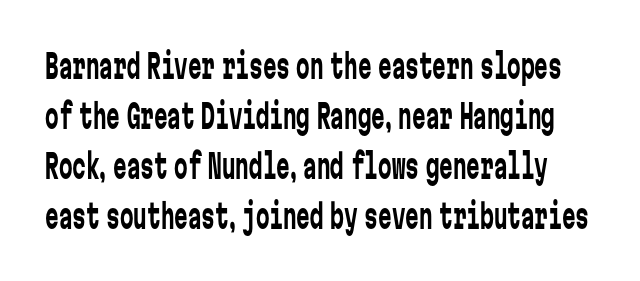
{"serif": "no", "italic": "no", "bold": "no", "weight": "regular", "width": "condensed", "stroke_contrast": "low", "x_height": "medium", "monospaced": "yes", "underline": "no", "line_spacing": "normal", "line_spacing_ratio": 1.47, "letter_spacing": "normal", "letter_spacing_em": 0.0, "glyph_px": 34}
